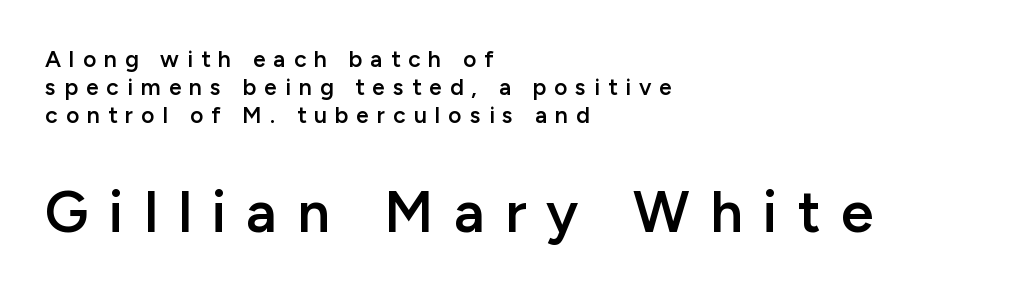
Q: Is the text bold? A: Semi-bold.
Q: Is the text italic (slanted)? A: No, it is upright.
Q: Is the typeface a serif or a sans-serif typeface? A: Sans-serif.
Q: Is the text underlined? A: No.
Q: How is the paragraph aligned? A: Left-aligned.
Q: Is the spacing between letters normal or unusually wide? A: Unusually wide.
Q: Which block of text is set in a larger size, the first (top) or the second (bottom)? A: The second (bottom) one.
Q: Width (condensed, normal, or wide)? A: Normal.
Q: Stroke contrast? A: Low.
Q: x-height? A: Medium.
Q: Monospaced? A: No.
